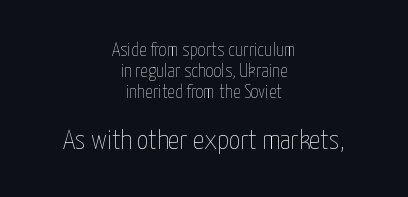
{"italic": "no", "bold": "no", "weight": "thin", "width": "condensed", "stroke_contrast": "low", "x_height": "medium", "monospaced": "no", "underline": "no", "align": "center", "line_spacing": "tight", "line_spacing_ratio": 1.11, "letter_spacing": "normal", "letter_spacing_em": 0.0, "larger_block": "second", "size_ratio": 1.47, "glyph_px": 28}
